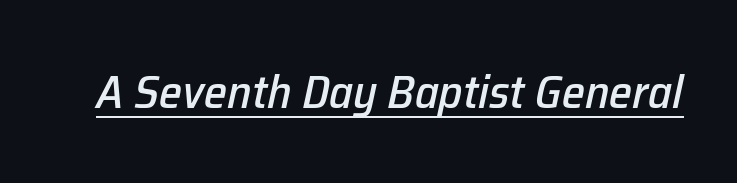
Q: Is the text italic (slanted)? A: Yes, it leans right by about 12 degrees.
Q: Is the text underlined? A: Yes.
Q: Is the spacing between letters normal or unusually wide? A: Normal.
Q: Width (condensed, normal, or wide)? A: Normal.
Q: Stroke contrast? A: Low.
Q: x-height? A: Medium.
Q: Monospaced? A: No.
